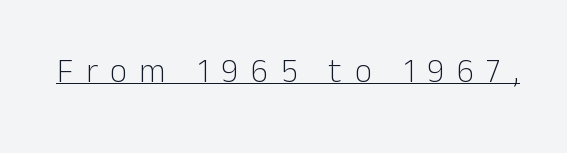
Q: Is the text bold? A: No.
Q: Is the text italic (slanted)? A: No, it is upright.
Q: Is the typeface a serif or a sans-serif typeface? A: Sans-serif.
Q: Is the text underlined? A: Yes.
Q: Is the spacing between letters normal or unusually wide? A: Unusually wide.
Q: Width (condensed, normal, or wide)? A: Normal.
Q: Stroke contrast? A: Low.
Q: x-height? A: Medium.
Q: Monospaced? A: No.
